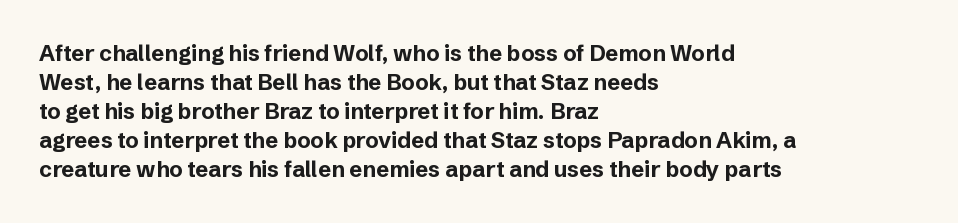
{"italic": "no", "bold": "yes", "underline": "no", "align": "left", "line_spacing": "normal", "line_spacing_ratio": 1.32, "letter_spacing": "normal", "letter_spacing_em": 0.0, "glyph_px": 22}
